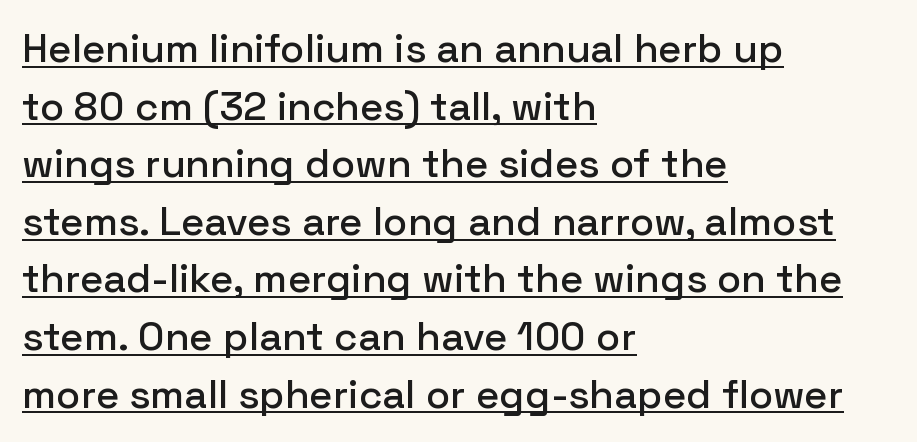
{"serif": "no", "italic": "no", "width": "normal", "stroke_contrast": "low", "x_height": "medium", "monospaced": "no", "underline": "yes", "align": "left", "line_spacing": "normal", "line_spacing_ratio": 1.44, "letter_spacing": "normal", "letter_spacing_em": 0.0, "glyph_px": 40}
